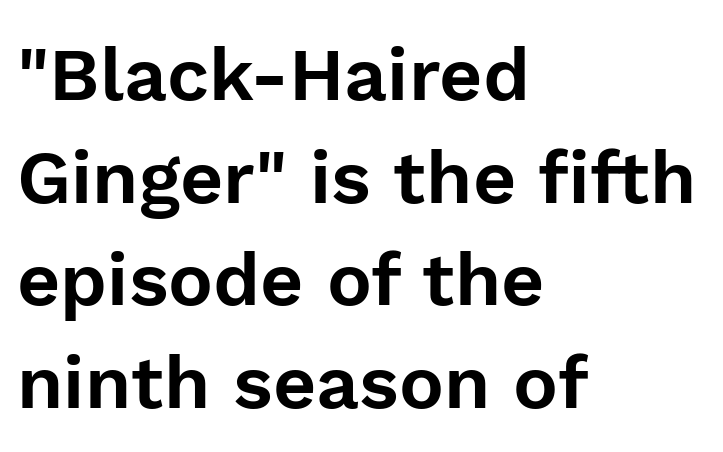
The face used here is proportionally spaced, like ordinary book or web type. Observe the ordinary spacing: letters are neighbours, not strangers. Anything drawn beneath the words? Only blank space. The text block is weighted toward the left margin, trailing off unevenly rightward.
